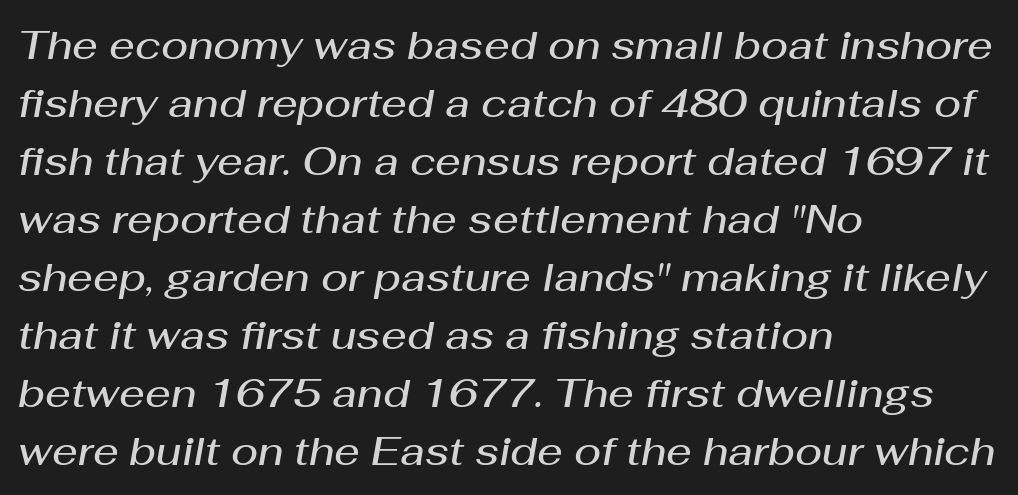
Q: Is the text bold? A: Semi-bold.
Q: Is the text italic (slanted)? A: Yes, it leans right by about 10 degrees.
Q: Is the text underlined? A: No.
Q: How is the paragraph aligned? A: Left-aligned.
Q: Is the spacing between letters normal or unusually wide? A: Normal.
Q: Is the spacing between lines tight, normal or loose? A: Normal.
Q: Width (condensed, normal, or wide)? A: Normal.
Q: Stroke contrast? A: Medium.
Q: x-height? A: Medium.
Q: Monospaced? A: No.
